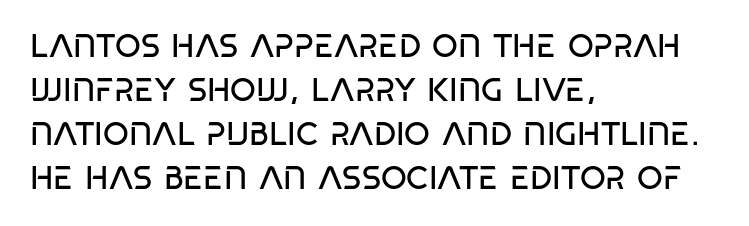
{"serif": "no", "bold": "no", "weight": "regular", "width": "condensed", "stroke_contrast": "low", "x_height": "large", "monospaced": "no", "underline": "no", "align": "left", "line_spacing": "normal", "line_spacing_ratio": 1.33, "letter_spacing": "normal", "letter_spacing_em": 0.0, "glyph_px": 33}
